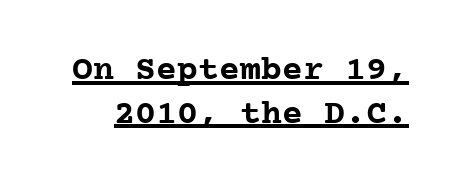
The image shows 35 px semibold serif type, upright, monospaced; set normal line spacing (1.25x), normal letter spacing, underlined; low stroke contrast and a medium x-height.
